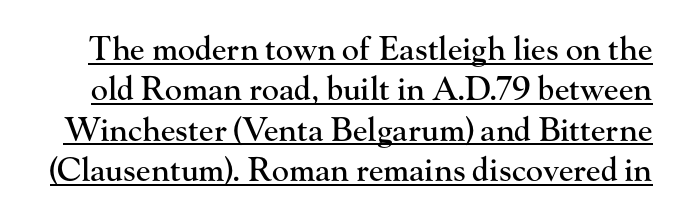
The text was rendered using a seriffed face with decorative stroke endings. Somebody hit Ctrl+U on this one — the words are underlined. The letters stand upright; this is a roman face. The letterforms sit shoulder to shoulder at normal distance. Each new line begins a customary step beneath the previous one. The rendering uses natural spacing where letterforms have individual widths.
